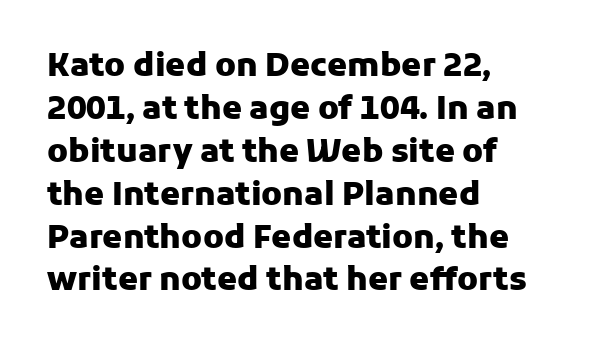
The paragraph shown leans on its left margin. The space beneath each line is pristine and unruled. The passage shown stacks its lines at a standard gap. Posture: vertical.
